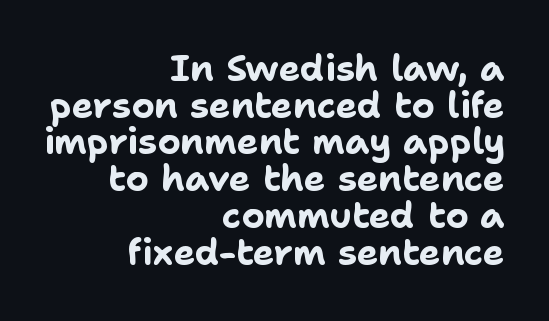
{"serif": "no", "italic": "no", "bold": "yes", "weight": "bold", "width": "normal", "stroke_contrast": "low", "x_height": "medium", "monospaced": "no", "underline": "no", "align": "right", "line_spacing": "tight", "line_spacing_ratio": 1.02, "letter_spacing": "normal", "letter_spacing_em": 0.0, "glyph_px": 36}
